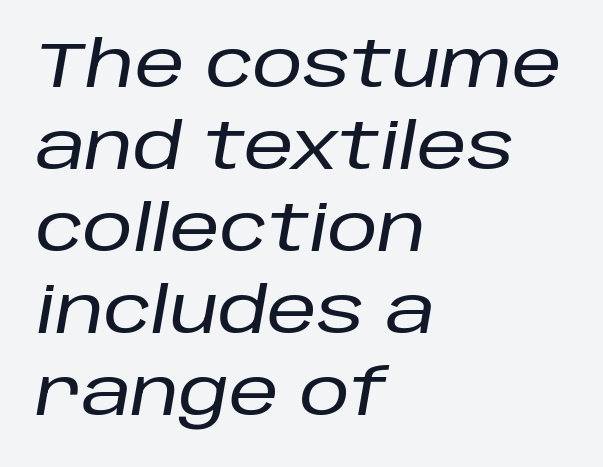
This is oblique type, the kind used for emphasis or titles. Reading down the block, your eye returns to a fixed left position each line. In terms of letterspacing, this is plain default setting. The face used here is proportionally spaced, like ordinary book or web type.
